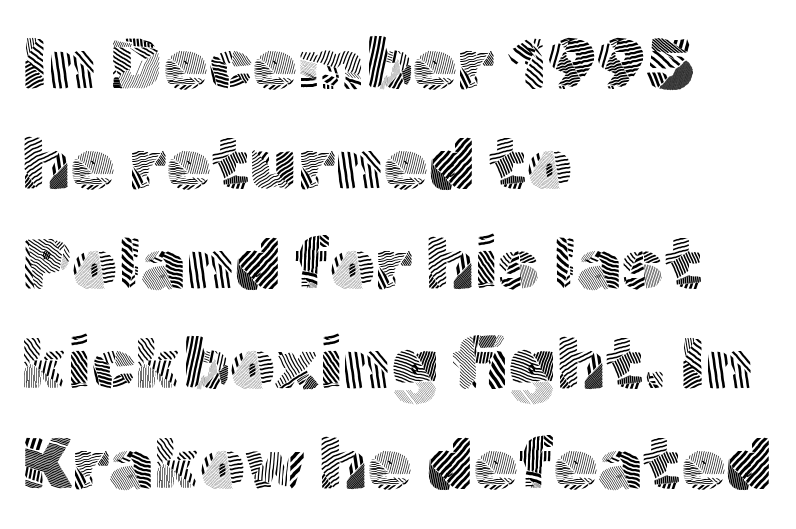
The leading is moderate, giving the passage an even texture. It's the straight-up-and-down kind of type. The compositor pushed each line to the left boundary. Weight: regular or lighter. Font category for this specimen: sans-serif.
